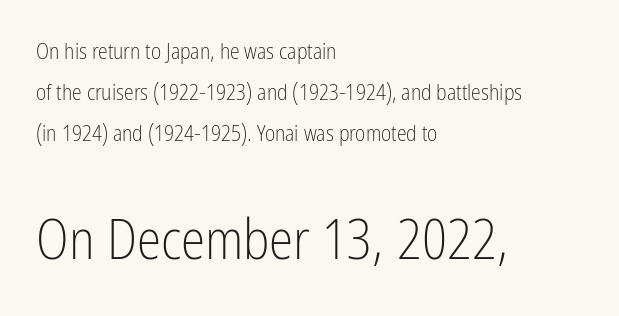
Q: Is the text bold? A: No.
Q: Is the text italic (slanted)? A: No, it is upright.
Q: Is the typeface a serif or a sans-serif typeface? A: Sans-serif.
Q: Is the text underlined? A: No.
Q: How is the paragraph aligned? A: Left-aligned.
Q: Is the spacing between letters normal or unusually wide? A: Normal.
Q: Which block of text is set in a larger size, the first (top) or the second (bottom)? A: The second (bottom) one.
Q: Width (condensed, normal, or wide)? A: Condensed.
Q: Stroke contrast? A: Low.
Q: x-height? A: Medium.
Q: Monospaced? A: No.
